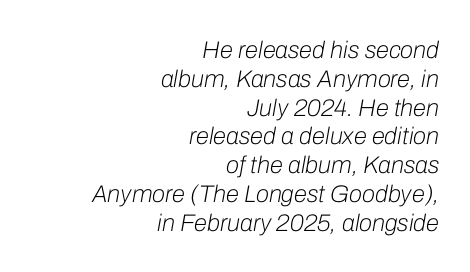
The image shows 24 px text type, italic (leaning right); set right-aligned, line spacing 1.2x, normal letter spacing, not underlined.
